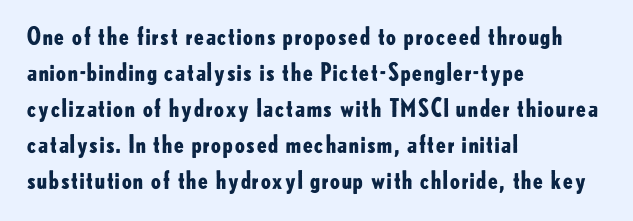
These lines are set flush left with a ragged right edge. Upright lettering throughout. Compared with typical body copy, the letter spacing here is the same. The line-height multiplier appears to be the usual default.
